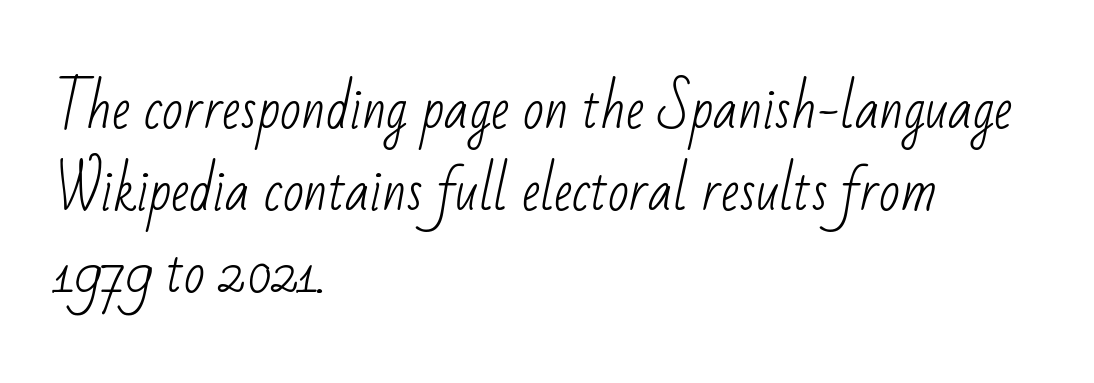
Q: Is the text bold? A: No.
Q: Is the typeface a serif or a sans-serif typeface? A: Sans-serif.
Q: Is the text underlined? A: No.
Q: How is the paragraph aligned? A: Left-aligned.
Q: Is the spacing between letters normal or unusually wide? A: Normal.
Q: Is the spacing between lines tight, normal or loose? A: Normal.
Q: Width (condensed, normal, or wide)? A: Condensed.
Q: Stroke contrast? A: Low.
Q: x-height? A: Small.
Q: Monospaced? A: No.
